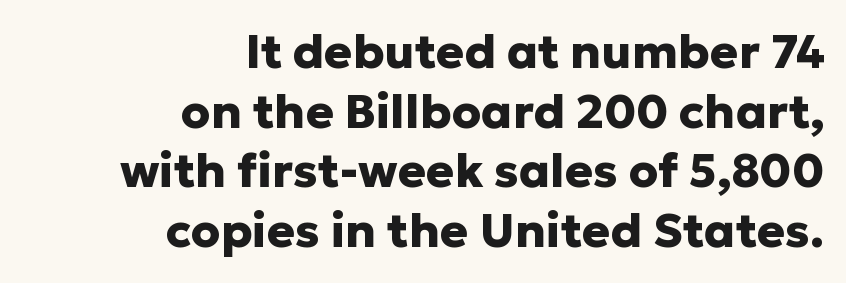
The image shows 47 px heavy sans-serif type, upright; set right-aligned, normal line spacing (1.27x), normal letter spacing, not underlined; low stroke contrast and a medium x-height.
